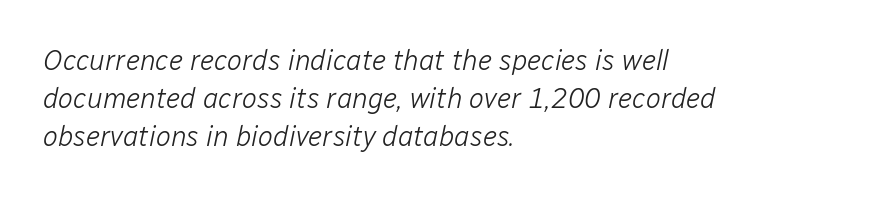
{"italic": "yes", "lean": "right", "slant_degrees": 12, "bold": "no", "weight": "light", "width": "normal", "stroke_contrast": "low", "x_height": "medium", "monospaced": "no", "underline": "no", "align": "left", "line_spacing": "normal", "line_spacing_ratio": 1.35, "letter_spacing": "normal", "letter_spacing_em": 0.0, "glyph_px": 28}
